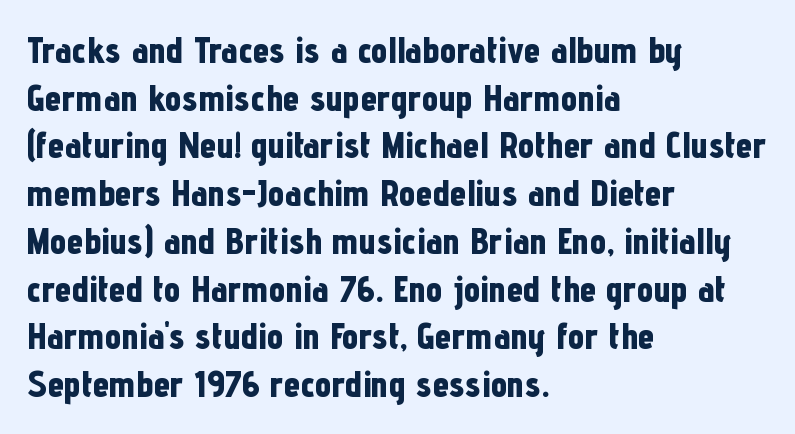
{"serif": "no", "italic": "no", "bold": "yes", "weight": "bold", "width": "condensed", "stroke_contrast": "low", "x_height": "medium", "monospaced": "no", "underline": "no", "align": "left", "line_spacing": "normal", "line_spacing_ratio": 1.29, "letter_spacing": "normal", "letter_spacing_em": 0.0, "glyph_px": 37}
